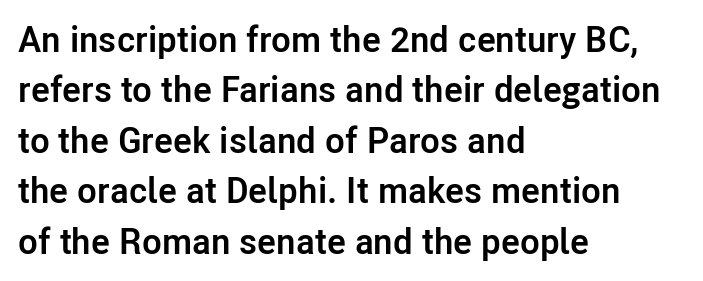
The image shows 36 px semibold sans-serif type, upright; set left-aligned, normal line spacing (1.4x), normal letter spacing, not underlined; low stroke contrast and a medium x-height.
